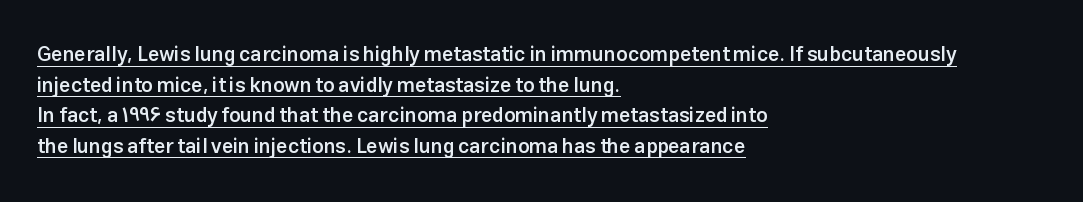
Q: Is the text bold? A: Semi-bold.
Q: Is the text italic (slanted)? A: No, it is upright.
Q: Is the text underlined? A: Yes.
Q: How is the paragraph aligned? A: Left-aligned.
Q: Is the spacing between letters normal or unusually wide? A: Normal.
Q: Is the spacing between lines tight, normal or loose? A: Normal.
